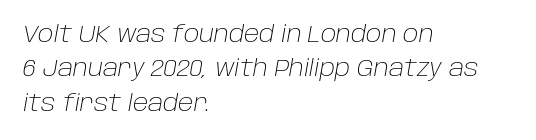
Q: Is the text bold? A: No.
Q: Is the text italic (slanted)? A: Yes, it leans right by about 10 degrees.
Q: Is the text underlined? A: No.
Q: How is the paragraph aligned? A: Left-aligned.
Q: Is the spacing between letters normal or unusually wide? A: Normal.
Q: Is the spacing between lines tight, normal or loose? A: Normal.
